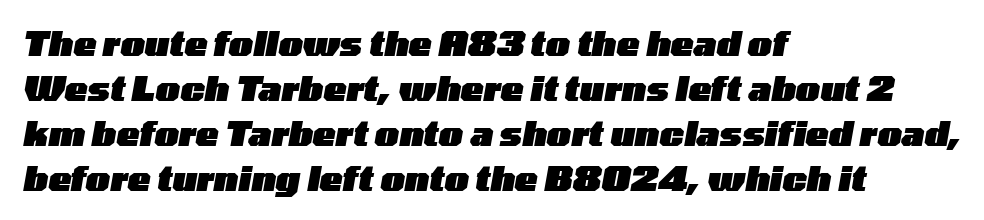
Q: Is the text bold? A: Yes.
Q: Is the text italic (slanted)? A: Yes, it leans right by about 10 degrees.
Q: Is the text underlined? A: No.
Q: How is the paragraph aligned? A: Left-aligned.
Q: Is the spacing between letters normal or unusually wide? A: Normal.
Q: Is the spacing between lines tight, normal or loose? A: Normal.
Q: Width (condensed, normal, or wide)? A: Wide.
Q: Stroke contrast? A: Low.
Q: x-height? A: Medium.
Q: Monospaced? A: No.
